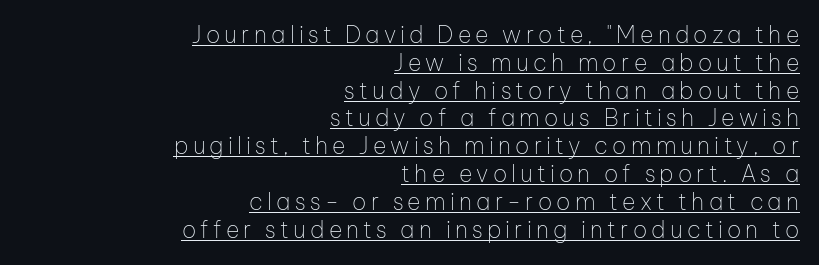
The image shows 23 px text type, upright; set right-aligned, line spacing 1.21x, underlined.
